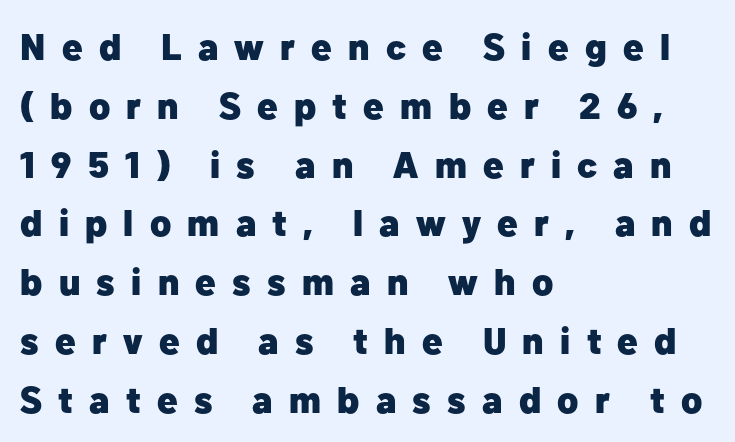
Q: Is the text bold? A: Yes.
Q: Is the text italic (slanted)? A: No, it is upright.
Q: Is the typeface a serif or a sans-serif typeface? A: Sans-serif.
Q: Is the text underlined? A: No.
Q: How is the paragraph aligned? A: Left-aligned.
Q: Is the spacing between letters normal or unusually wide? A: Unusually wide.
Q: Is the spacing between lines tight, normal or loose? A: Normal.
Q: Width (condensed, normal, or wide)? A: Normal.
Q: Stroke contrast? A: Low.
Q: x-height? A: Medium.
Q: Monospaced? A: No.
